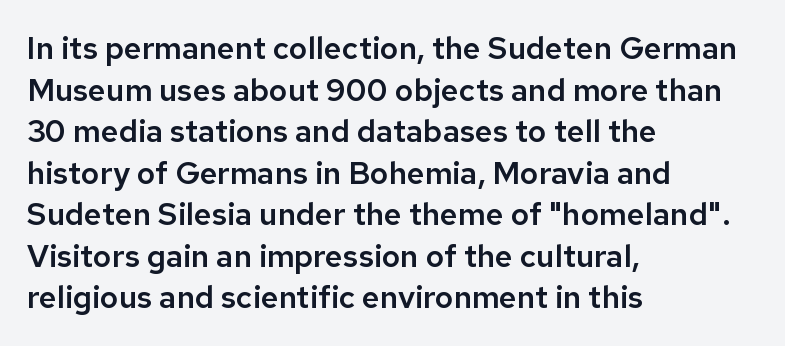
{"serif": "no", "italic": "no", "width": "normal", "stroke_contrast": "low", "x_height": "medium", "monospaced": "no", "underline": "no", "align": "left", "line_spacing": "normal", "line_spacing_ratio": 1.34, "letter_spacing": "normal", "letter_spacing_em": 0.0, "glyph_px": 31}
